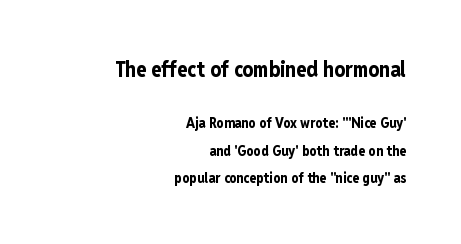
The image shows 21 px bold type, upright; set right-aligned, loose line spacing (1.97x), normal letter spacing, not underlined; the first (top) block is 1.5x larger.
